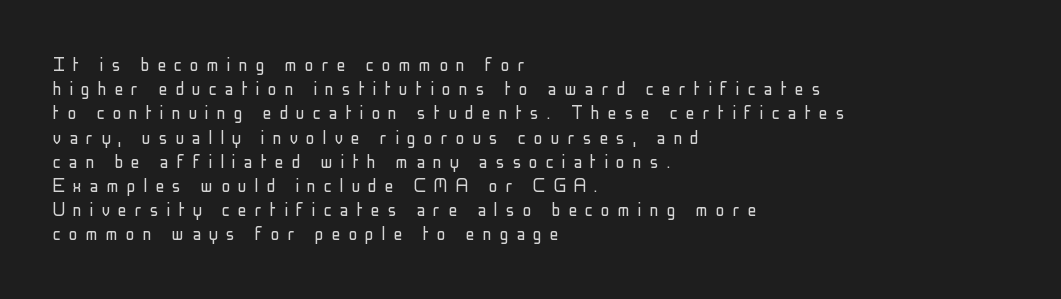
{"italic": "no", "bold": "no", "underline": "no", "align": "left", "line_spacing": "tight", "line_spacing_ratio": 1.1, "letter_spacing": "wide", "letter_spacing_em": 0.36, "glyph_px": 22}
